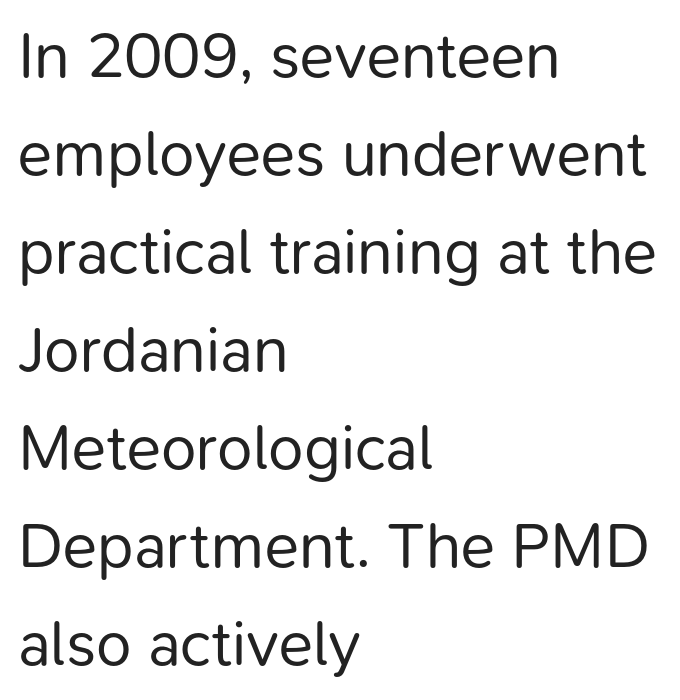
Spacing between characters is what you'd get straight out of the box. The leading is moderate, giving the passage an even texture. Just letters on the line, the space beneath them empty. The typesetting does not lean heavy: it is not bold. Horizontal alignment here is leftward, the default for most running prose. The face used here is proportionally spaced, like ordinary book or web type.
